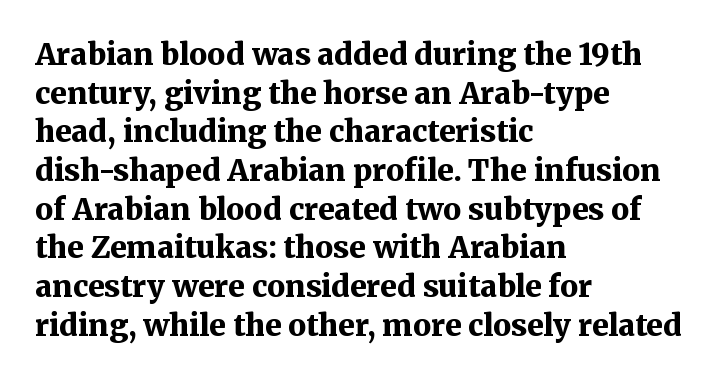
Letterform terminals end in serifs throughout the passage. The rendering anchors every line to the left-hand side. Short note: letters normally spaced. Looks like regular typesetting: each glyph gets only the width it needs. This is heavy type, rendered in bold.
